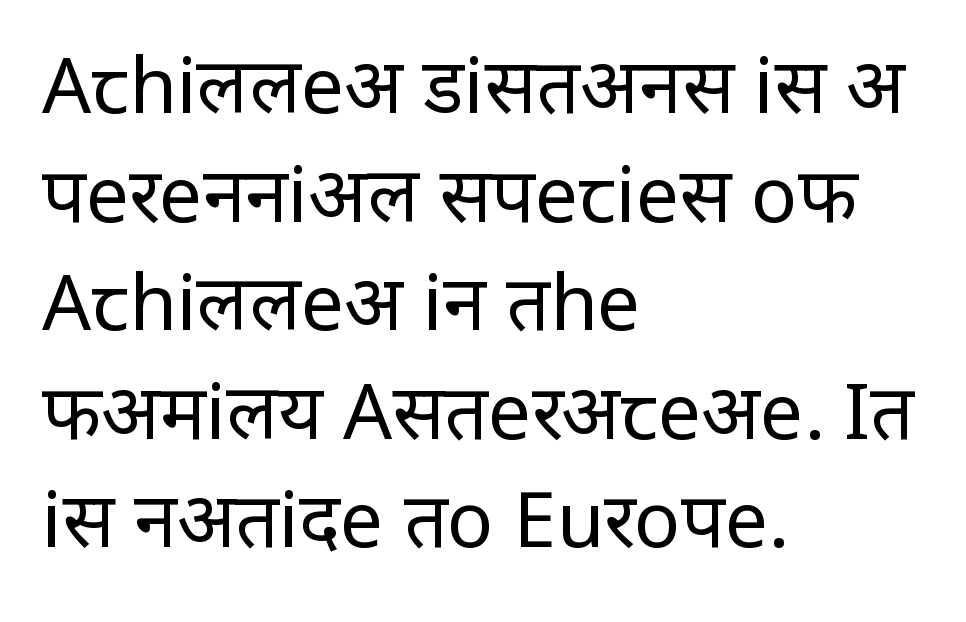
{"serif": "no", "italic": "no", "bold": "no", "weight": "regular", "width": "condensed", "stroke_contrast": "low", "x_height": "large", "monospaced": "no", "underline": "no", "align": "left", "line_spacing": "normal", "line_spacing_ratio": 1.41, "letter_spacing": "normal", "letter_spacing_em": 0.0, "glyph_px": 77}
